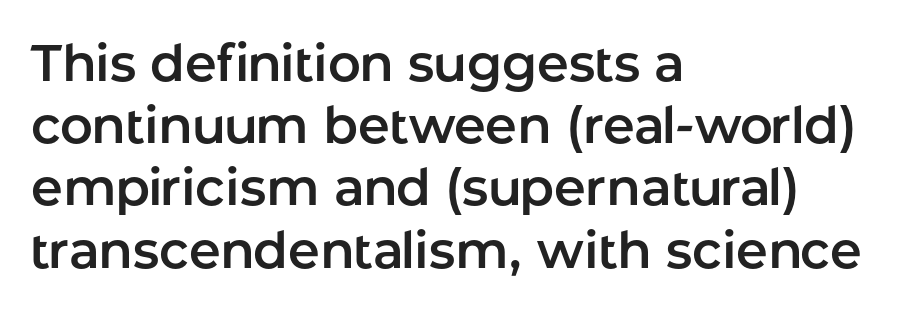
Any mark beneath the type? The region is blank. Standard letterfit; no display-style spreading of the glyphs. This sample has the flowing, uneven cadence of proportional lettering. The characters display no serif detailing; their extremities are plain. Leftover space on each line is placed entirely after the last word. Every stem runs plumb, perpendicular to the baseline.
